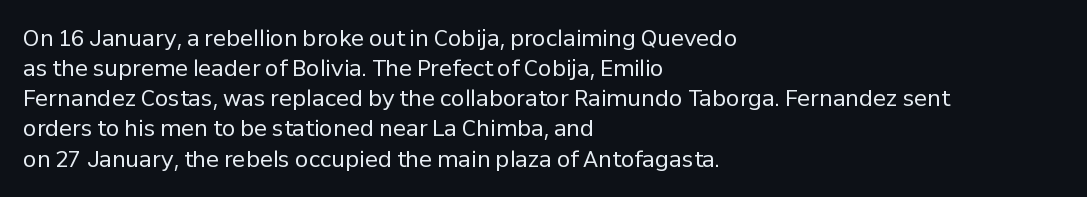
Q: Is the text bold? A: No.
Q: Is the text italic (slanted)? A: No, it is upright.
Q: Is the text underlined? A: No.
Q: How is the paragraph aligned? A: Left-aligned.
Q: Is the spacing between letters normal or unusually wide? A: Normal.
Q: Is the spacing between lines tight, normal or loose? A: Normal.
